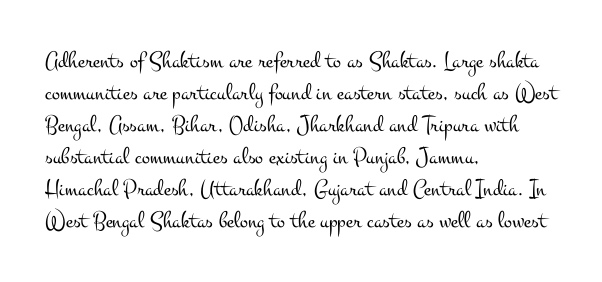
A bare baseline throughout the passage. Leftover space on each line is placed entirely after the last word. Regarding leading, the lines here are spaced in the standard way. Inter-character spacing is left at the font's built-in metrics. Compared with a typical body face, this is equally light or lighter still.
